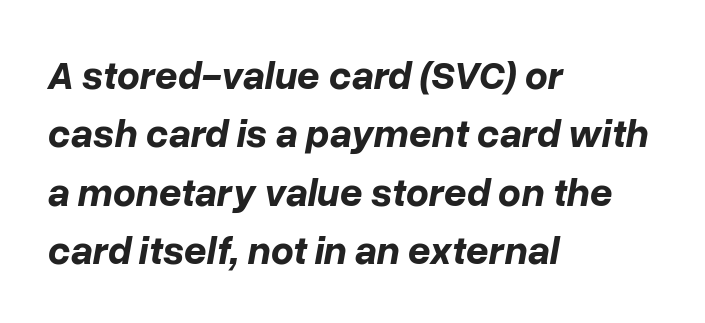
Q: Is the text bold? A: Yes.
Q: Is the text italic (slanted)? A: Yes, it leans right by about 10 degrees.
Q: Is the text underlined? A: No.
Q: How is the paragraph aligned? A: Left-aligned.
Q: Is the spacing between letters normal or unusually wide? A: Normal.
Q: Is the spacing between lines tight, normal or loose? A: Normal.
Q: Width (condensed, normal, or wide)? A: Normal.
Q: Stroke contrast? A: Low.
Q: x-height? A: Medium.
Q: Monospaced? A: No.
